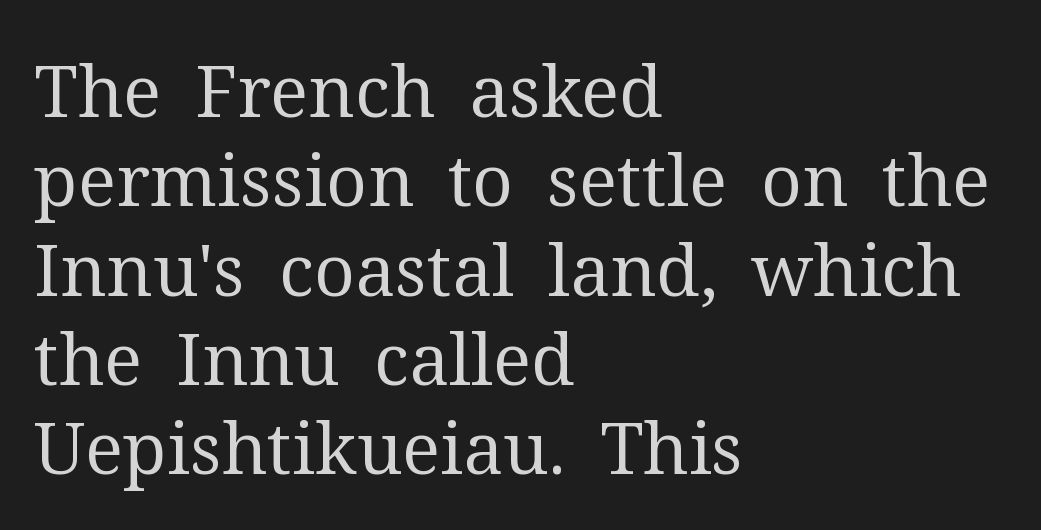
Characters remain perfectly vertical along every line. In CSS terms this would be text-align: left. You can tell from the footed stems that serif type was used. A typesetter would call this zero additional tracking. The letterforms sit at book weight or below. Proportional: the letters do not fall into vertical columns.
